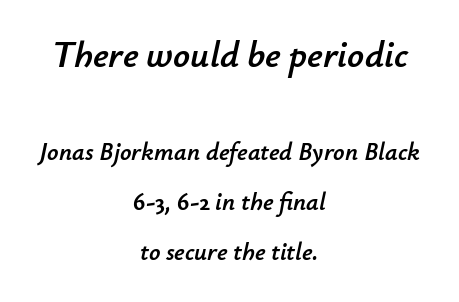
The image shows 37 px text type, italic (leaning right); set centered, loose line spacing (2.01x), normal letter spacing, not underlined; the first (top) block is 1.48x larger; low stroke contrast and a small x-height.
